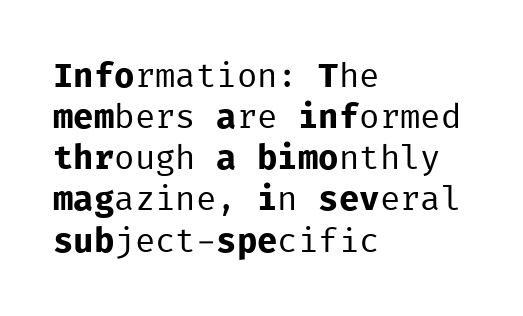
This rendering features lettering with no underline. Stroke thickness stays within the range of a standard reading face or lighter. Every character here occupies the same horizontal width, giving the sample a typewriter-like rhythm. Leftover space on each line is placed entirely after the last word. It's the straight-up-and-down kind of type.
